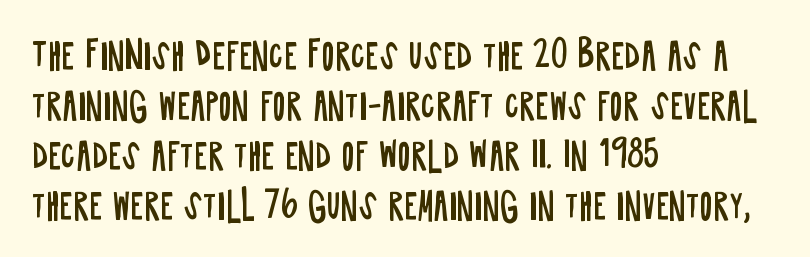
Summary of weight: not heavy and not bold. This rendering features lettering with no underline. The typesetter chose a ragged-right arrangement here. Students, note that the glyphs here touch the page at normal intervals.
